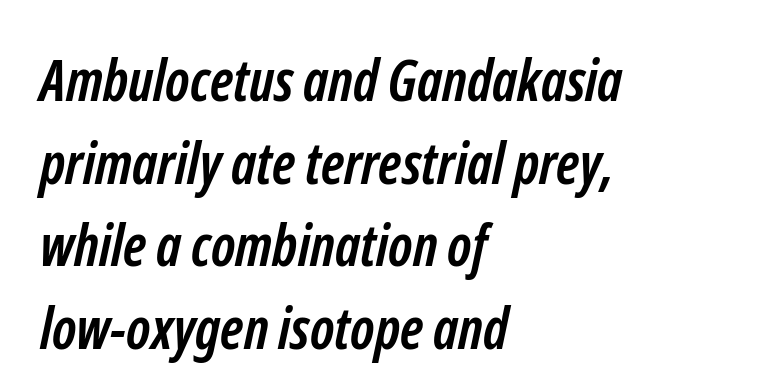
Font category for this specimen: sans-serif. A typesetter would call this proportional, since set widths differ per character. The glyphs have the mass of a bold cut. A bare baseline throughout the passage. Normally led — the rows are evenly, conventionally spaced.
